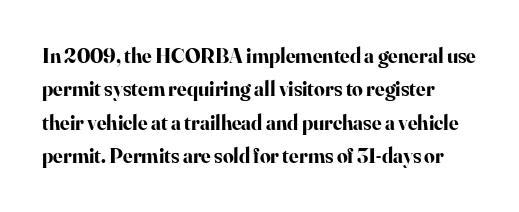
Q: Is the text bold? A: Yes.
Q: Is the text italic (slanted)? A: No, it is upright.
Q: Is the text underlined? A: No.
Q: Is the spacing between letters normal or unusually wide? A: Normal.
Q: Is the spacing between lines tight, normal or loose? A: Normal.
